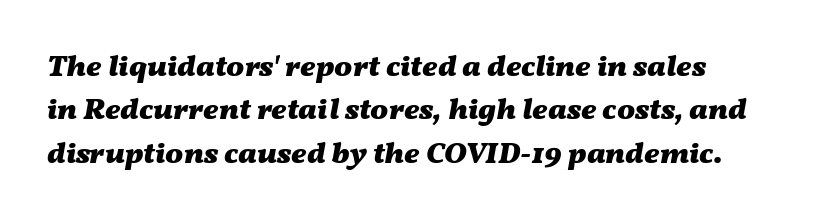
{"italic": "yes", "lean": "right", "slant_degrees": 11, "bold": "yes", "weight": "heavy", "width": "wide", "stroke_contrast": "medium", "x_height": "medium", "monospaced": "no", "underline": "no", "align": "left", "line_spacing": "normal", "line_spacing_ratio": 1.45, "letter_spacing": "normal", "letter_spacing_em": 0.0, "glyph_px": 30}
